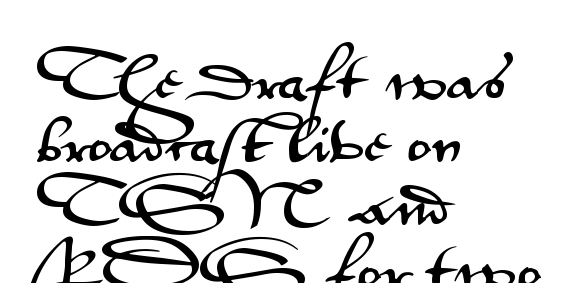
Default kerning and tracking; the words read as compact shapes. Is the block centered? No — it sits flush against the left margin. Check the space under the baseline: it is left empty. Look at the bottom of the vertical strokes: they stop flat, with no serifs.
